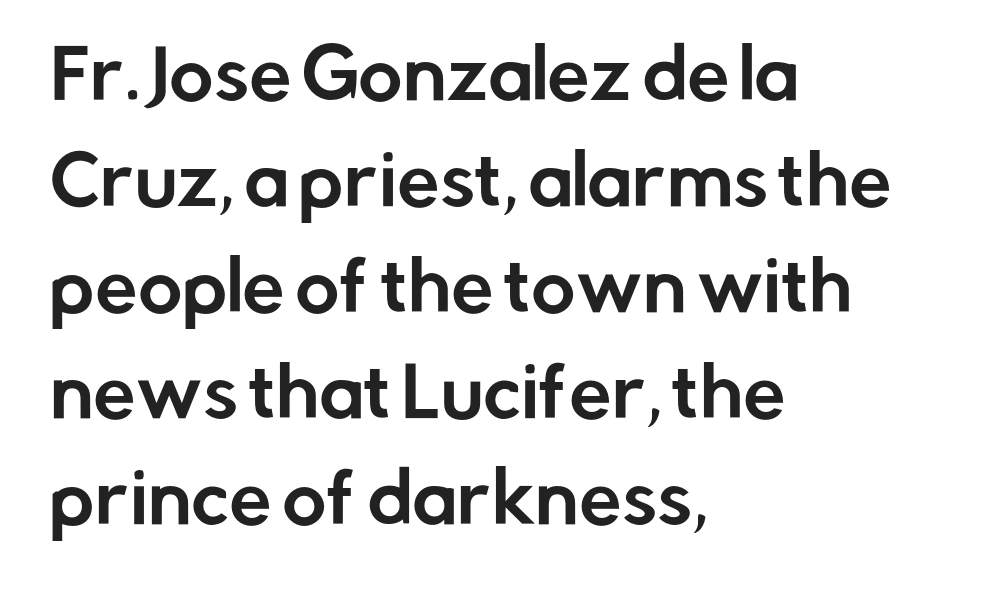
Q: Is the text italic (slanted)? A: No, it is upright.
Q: Is the typeface a serif or a sans-serif typeface? A: Sans-serif.
Q: Is the text underlined? A: No.
Q: How is the paragraph aligned? A: Left-aligned.
Q: Is the spacing between letters normal or unusually wide? A: Normal.
Q: Is the spacing between lines tight, normal or loose? A: Normal.
Q: Width (condensed, normal, or wide)? A: Normal.
Q: Stroke contrast? A: Low.
Q: x-height? A: Medium.
Q: Monospaced? A: No.
